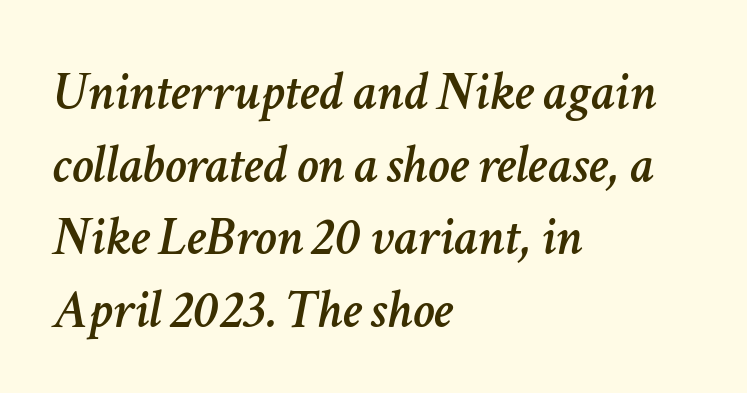
{"italic": "yes", "lean": "right", "slant_degrees": 11, "width": "normal", "stroke_contrast": "low", "x_height": "medium", "monospaced": "no", "underline": "no", "align": "left", "line_spacing": "normal", "line_spacing_ratio": 1.32, "letter_spacing": "normal", "letter_spacing_em": 0.0, "glyph_px": 55}
